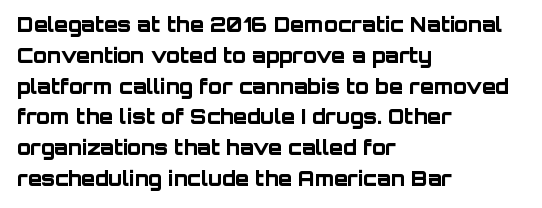
A student would call this left alignment; a typographer would say flush left, rag right. Any mark beneath the type? The region is blank. A dark, heavy texture on the line: the type is bold. The leading is moderate, giving the passage an even texture. The gaps between neighbouring characters are ordinary and unremarkable. The axis of the letterforms is exactly vertical.
